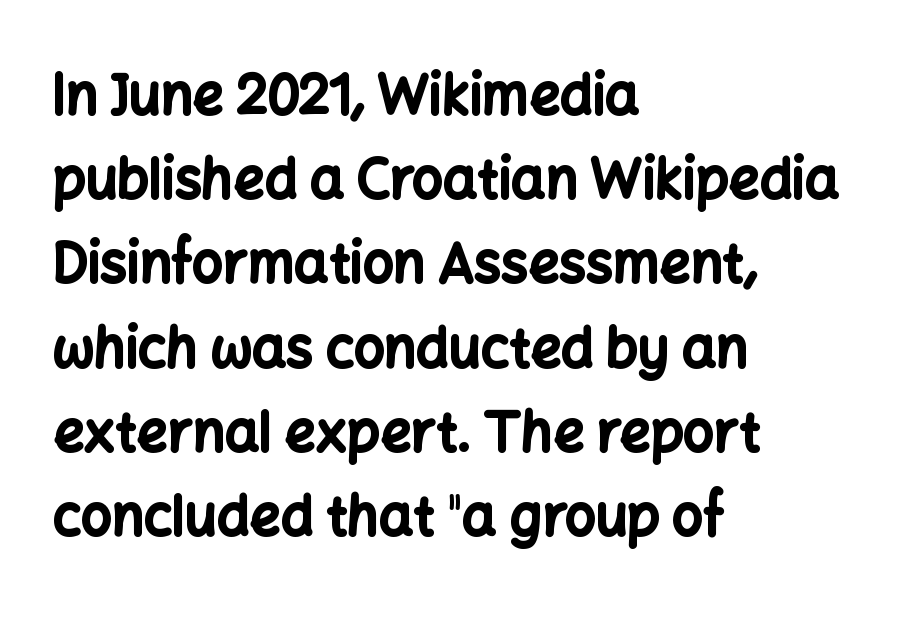
{"serif": "no", "italic": "no", "bold": "yes", "weight": "bold", "width": "normal", "stroke_contrast": "low", "x_height": "medium", "monospaced": "no", "underline": "no", "align": "left", "line_spacing": "normal", "line_spacing_ratio": 1.56, "letter_spacing": "normal", "letter_spacing_em": 0.0, "glyph_px": 54}
